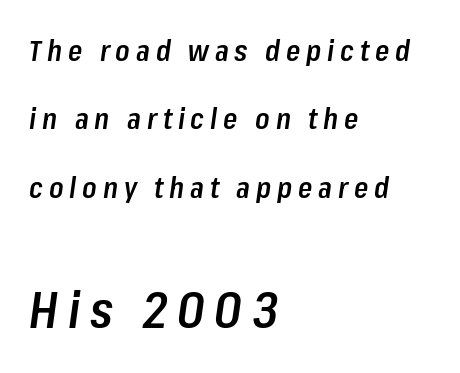
Each letter keeps its own natural width here, so spacing adapts to shape. Each glyph is drawn with semibold strokes, heavier than normal yet not fully bold. Small over large — that's the arrangement of the two blocks here. The compositor pushed each line to the left boundary. Descender tails drop into unmarked territory. The typography opts for an oblique posture over an upright one.
